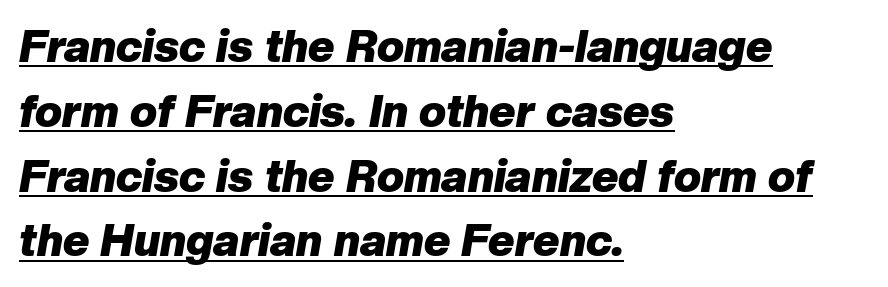
{"italic": "yes", "lean": "right", "slant_degrees": 10, "bold": "yes", "weight": "heavy", "width": "normal", "stroke_contrast": "low", "x_height": "medium", "monospaced": "no", "underline": "yes", "align": "left", "line_spacing": "normal", "line_spacing_ratio": 1.44, "letter_spacing": "normal", "letter_spacing_em": 0.0, "glyph_px": 45}
